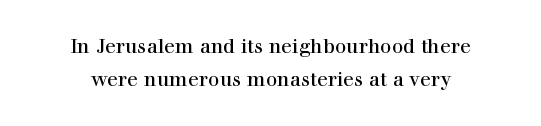
Q: Is the text italic (slanted)? A: No, it is upright.
Q: Is the text underlined? A: No.
Q: How is the paragraph aligned? A: Centered.
Q: Is the spacing between letters normal or unusually wide? A: Normal.
Q: Is the spacing between lines tight, normal or loose? A: Normal.
